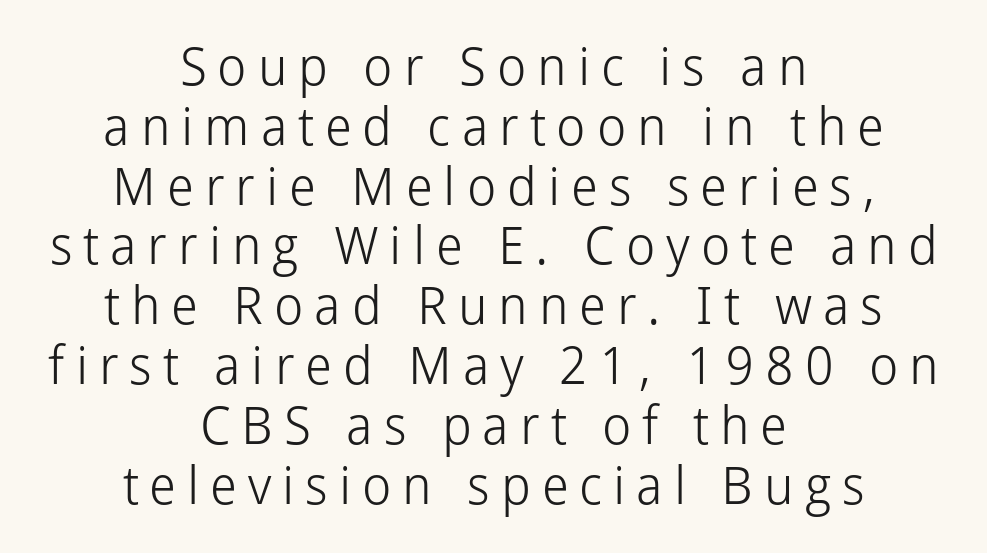
{"serif": "no", "italic": "no", "bold": "no", "weight": "light", "width": "normal", "stroke_contrast": "low", "x_height": "medium", "monospaced": "no", "underline": "no", "align": "center", "line_spacing": "tight", "line_spacing_ratio": 1.15, "letter_spacing": "wide", "letter_spacing_em": 0.21, "glyph_px": 52}
